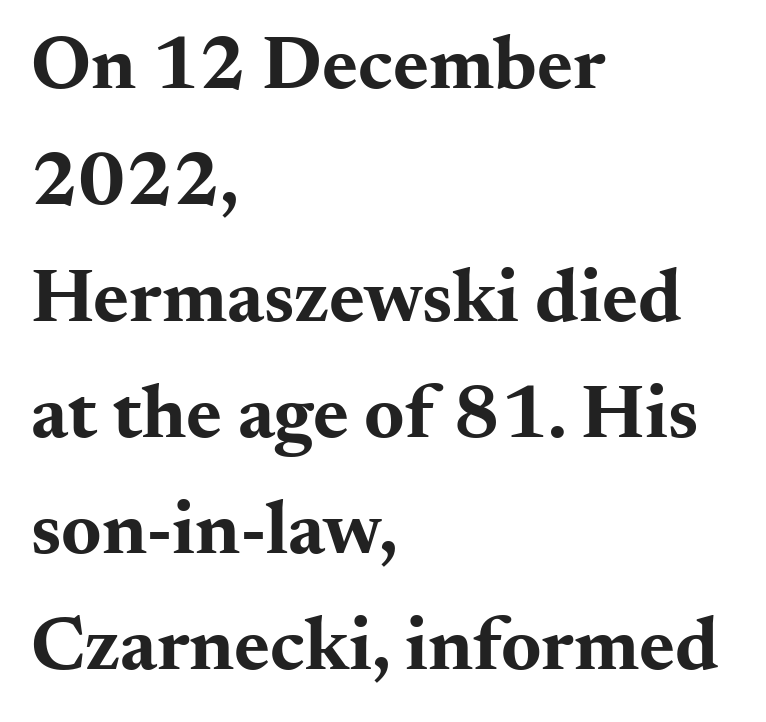
The image shows 77 px bold, wide serif type, upright; set left-aligned, normal line spacing (1.51x), normal letter spacing, not underlined; medium stroke contrast and a small x-height.
